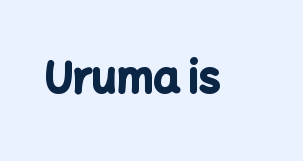
Q: Is the text bold? A: Yes.
Q: Is the text italic (slanted)? A: No, it is upright.
Q: Is the typeface a serif or a sans-serif typeface? A: Sans-serif.
Q: Is the text underlined? A: No.
Q: Is the spacing between letters normal or unusually wide? A: Normal.
Q: Width (condensed, normal, or wide)? A: Normal.
Q: Stroke contrast? A: Low.
Q: x-height? A: Medium.
Q: Monospaced? A: No.
